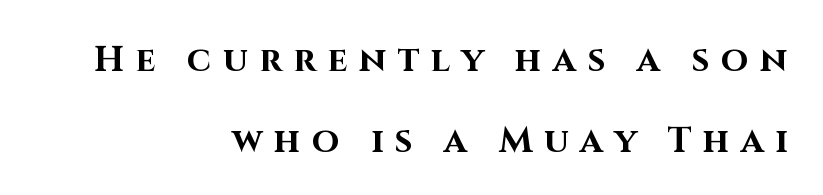
Think of a printed novel: that variable character pitch is what you see here. Unmarked baselines from the first word to the last. Font category for this specimen: sans-serif. Rows of type keep a wide berth in the vertical direction. Bold? Absolutely — the strokes are thick and heavy.
